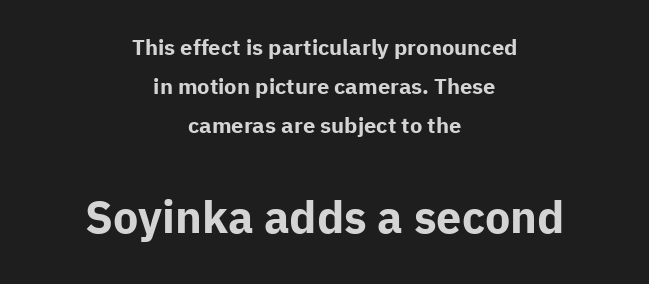
Q: Is the text bold? A: Yes.
Q: Is the text italic (slanted)? A: No, it is upright.
Q: Is the typeface a serif or a sans-serif typeface? A: Sans-serif.
Q: Is the text underlined? A: No.
Q: How is the paragraph aligned? A: Centered.
Q: Is the spacing between letters normal or unusually wide? A: Normal.
Q: Which block of text is set in a larger size, the first (top) or the second (bottom)? A: The second (bottom) one.
Q: Width (condensed, normal, or wide)? A: Normal.
Q: Stroke contrast? A: Low.
Q: x-height? A: Medium.
Q: Monospaced? A: No.
